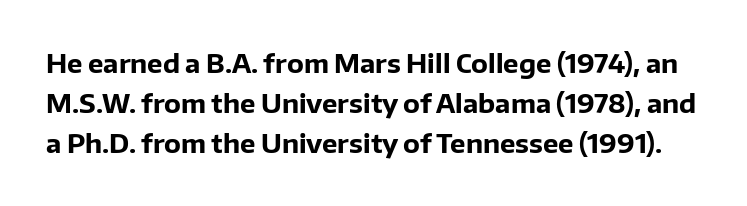
Does the leading feel generous? No, just average. Characters remain perfectly vertical along every line. Compared with an ordinary text face, these strokes are far heavier — a full bold. Look at the tracking — it's just the regular setting, nothing added.
